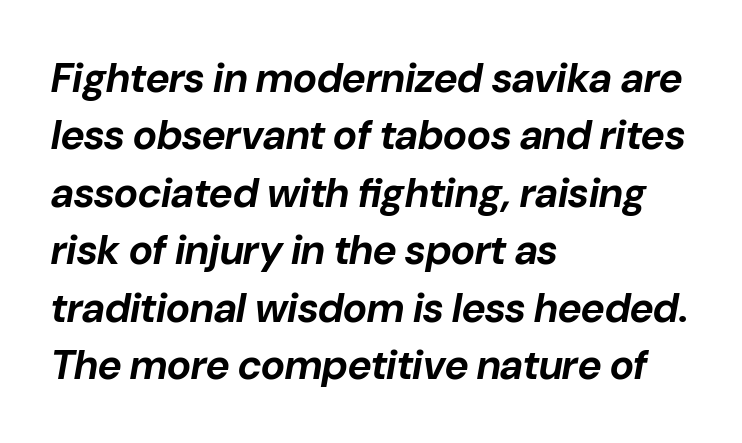
The image shows 41 px bold type, italic (leaning right); set left-aligned, normal line spacing (1.4x), normal letter spacing, not underlined; low stroke contrast and a medium x-height.
